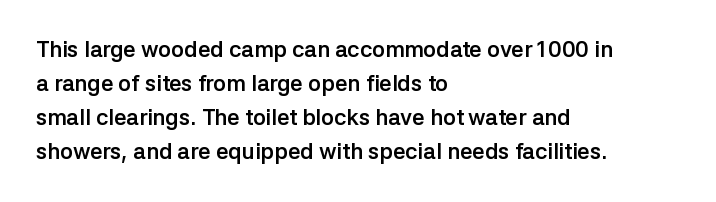
{"italic": "no", "bold": "yes", "underline": "no", "align": "left", "line_spacing": "normal", "line_spacing_ratio": 1.55, "letter_spacing": "normal", "letter_spacing_em": 0.0, "glyph_px": 22}
